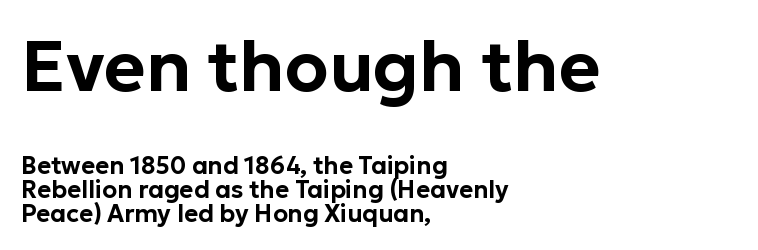
Posture: vertical. Vertical spacing — tight. The passage shown is typed in a proportional face where columns would drift. Check under the words: just untouched page.
